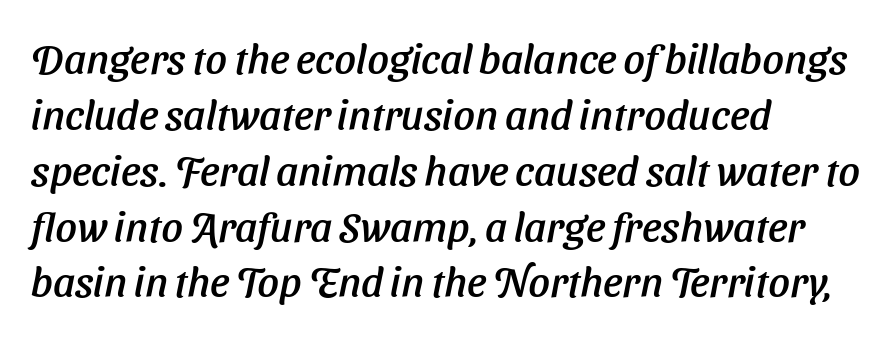
The image shows 42 px text type; set left-aligned, normal line spacing (1.33x), normal letter spacing, not underlined; low stroke contrast and a medium x-height.
